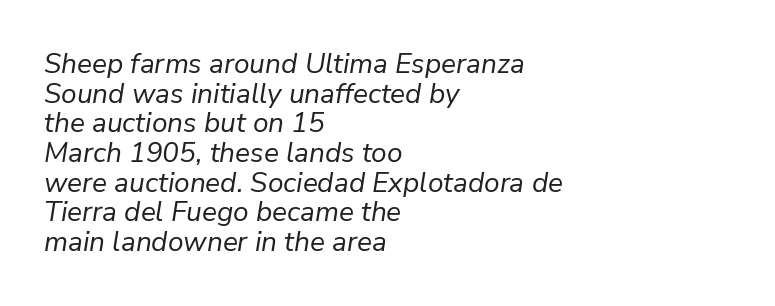
Q: Is the text bold? A: No.
Q: Is the text italic (slanted)? A: Yes, it leans right by about 9 degrees.
Q: Is the text underlined? A: No.
Q: How is the paragraph aligned? A: Left-aligned.
Q: Is the spacing between letters normal or unusually wide? A: Normal.
Q: Is the spacing between lines tight, normal or loose? A: Tight.
Q: Width (condensed, normal, or wide)? A: Normal.
Q: Stroke contrast? A: Low.
Q: x-height? A: Medium.
Q: Monospaced? A: No.
